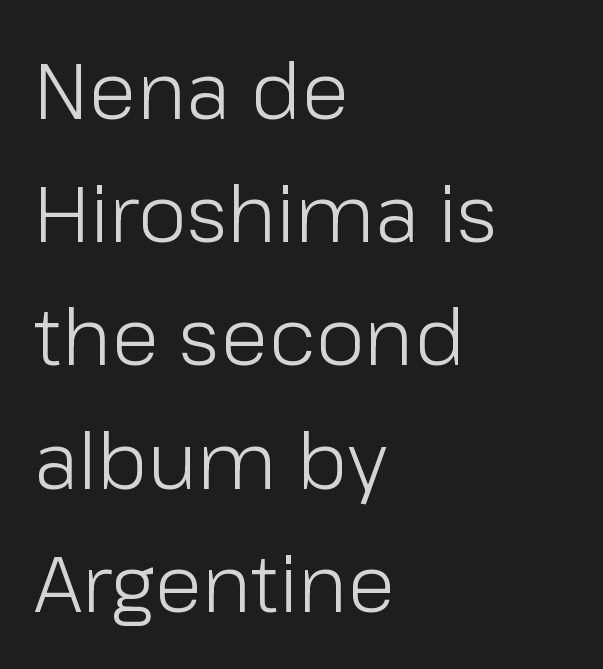
Q: Is the text bold? A: No.
Q: Is the text italic (slanted)? A: No, it is upright.
Q: Is the typeface a serif or a sans-serif typeface? A: Sans-serif.
Q: Is the text underlined? A: No.
Q: How is the paragraph aligned? A: Left-aligned.
Q: Is the spacing between letters normal or unusually wide? A: Normal.
Q: Is the spacing between lines tight, normal or loose? A: Normal.
Q: Width (condensed, normal, or wide)? A: Normal.
Q: Stroke contrast? A: Low.
Q: x-height? A: Medium.
Q: Monospaced? A: No.
